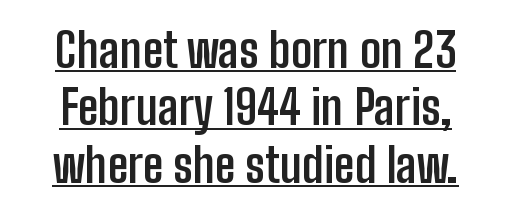
{"serif": "no", "italic": "no", "bold": "yes", "weight": "semibold", "width": "condensed", "stroke_contrast": "low", "x_height": "medium", "monospaced": "no", "underline": "yes", "line_spacing_ratio": 1.22, "letter_spacing": "normal", "letter_spacing_em": 0.0, "glyph_px": 47}
